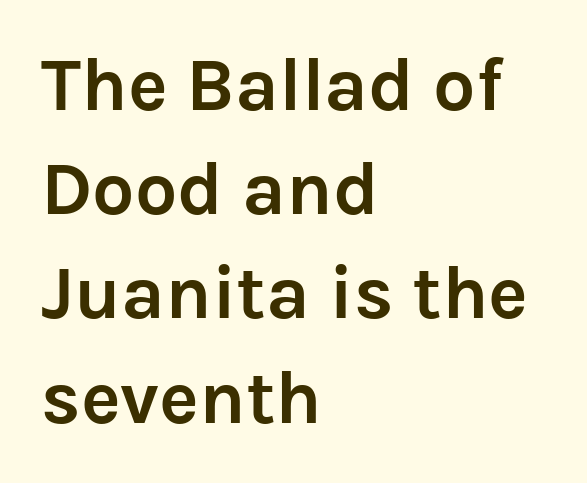
{"serif": "no", "italic": "no", "bold": "yes", "weight": "semibold", "width": "normal", "stroke_contrast": "low", "x_height": "medium", "monospaced": "no", "underline": "no", "align": "left", "line_spacing": "normal", "line_spacing_ratio": 1.39, "letter_spacing": "normal", "letter_spacing_em": 0.0, "glyph_px": 75}
